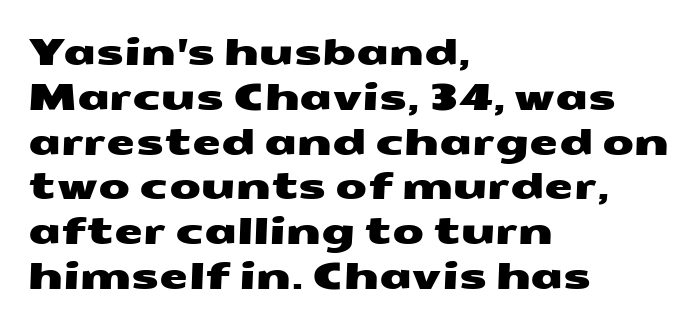
The image shows 37 px wide sans-serif type; set left-aligned, line spacing 1.21x, normal letter spacing, not underlined; medium stroke contrast and a medium x-height.
